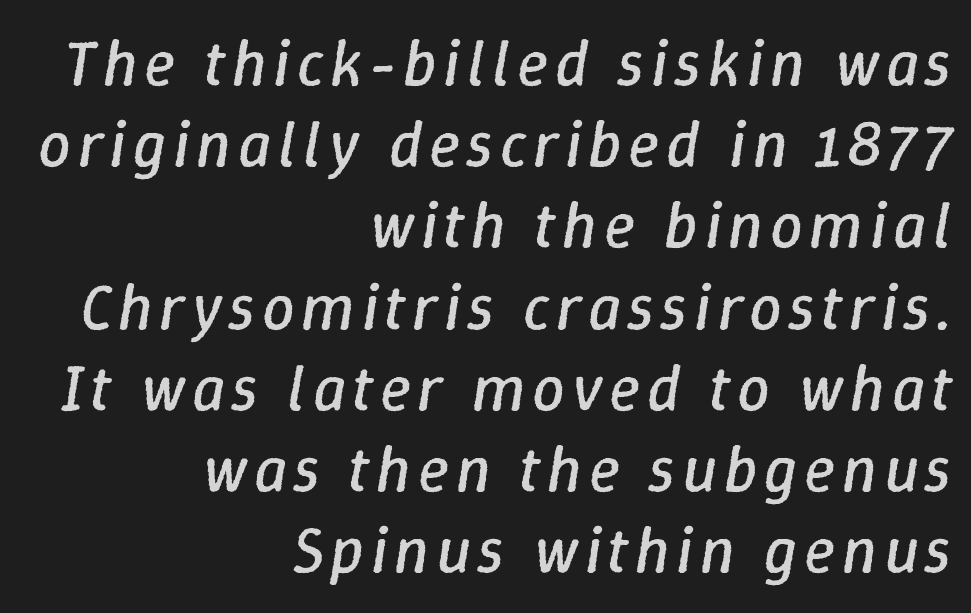
The image shows 65 px regular-weight type, italic (leaning right); set right-aligned, normal line spacing (1.25x), not underlined; low stroke contrast and a medium x-height.
